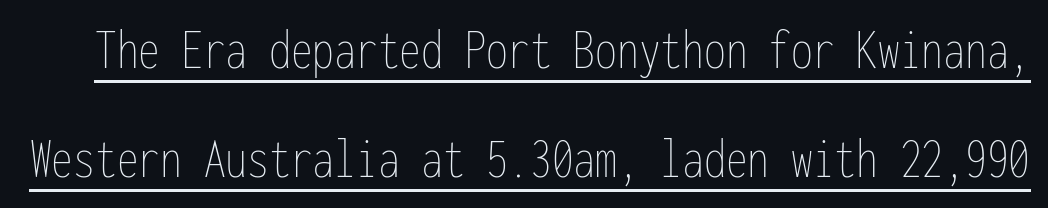
The image shows 58 px thin, condensed type, upright, monospaced; set line spacing 1.88x, normal letter spacing, underlined; low stroke contrast and a medium x-height.
